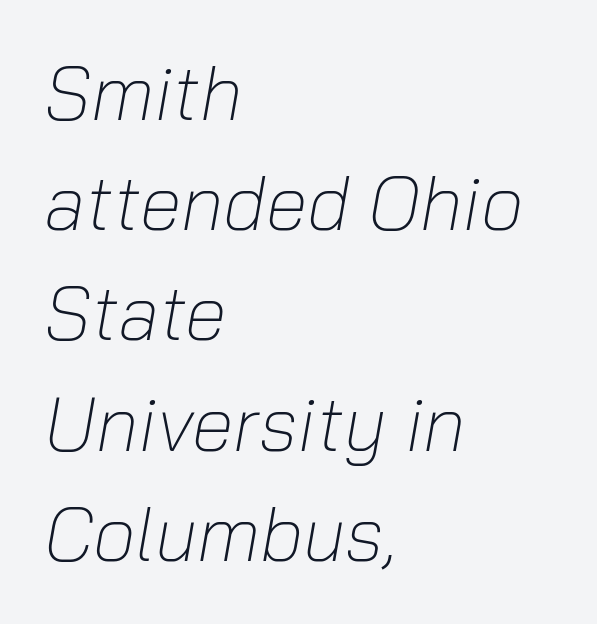
Q: Is the text bold? A: No.
Q: Is the text italic (slanted)? A: Yes, it leans right by about 10 degrees.
Q: Is the text underlined? A: No.
Q: How is the paragraph aligned? A: Left-aligned.
Q: Is the spacing between letters normal or unusually wide? A: Normal.
Q: Is the spacing between lines tight, normal or loose? A: Normal.
Q: Width (condensed, normal, or wide)? A: Normal.
Q: Stroke contrast? A: Low.
Q: x-height? A: Medium.
Q: Monospaced? A: No.
